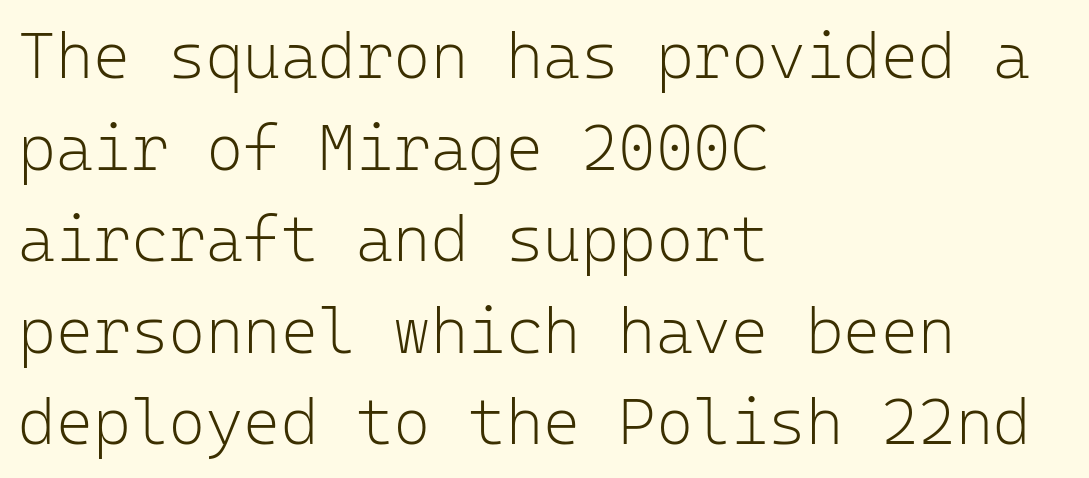
The image shows 64 px light sans-serif type, upright, monospaced; set left-aligned, normal line spacing (1.43x), normal letter spacing, not underlined; low stroke contrast and a medium x-height.
